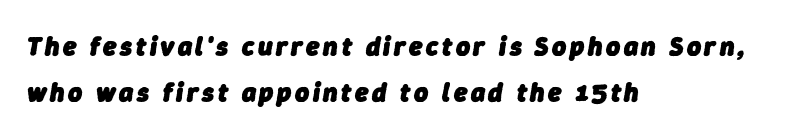
Lines of text with bare space underneath. Successive baselines arrive at the customary interval. The setting favours the left margin, as ordinary paragraphs usually do. Compared with ordinary roman type, these characters are visibly tilted. The rendering uses a bold face; every stroke is thick and dark.
